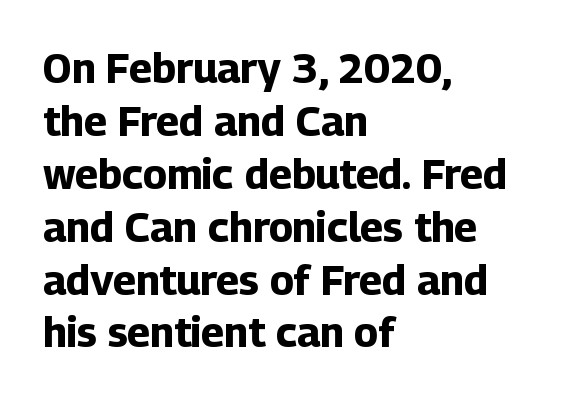
Teacher's note: observe the even left margin — that is flush-left alignment. Nothing unusual about the tracking: characters are spaced as the font intends. Each glyph is drawn with heavy, bold strokes. Does the lettering tilt? It doesn't — this is upright. One glance says typical: line gaps are just what's usual.
